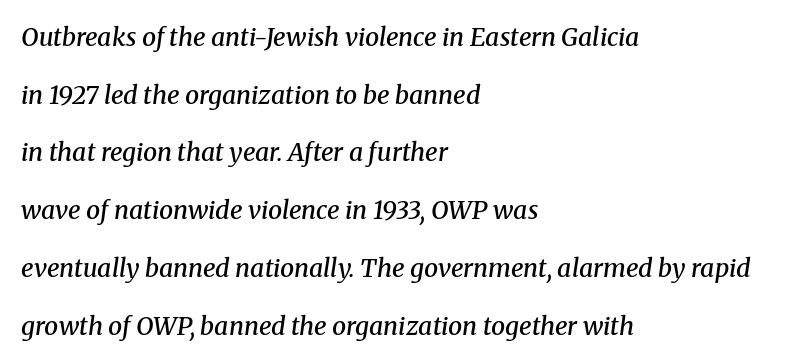
Q: Is the text bold? A: Semi-bold.
Q: Is the text italic (slanted)? A: Yes, it leans right by about 8 degrees.
Q: Is the text underlined? A: No.
Q: How is the paragraph aligned? A: Left-aligned.
Q: Is the spacing between letters normal or unusually wide? A: Normal.
Q: Is the spacing between lines tight, normal or loose? A: Loose.
